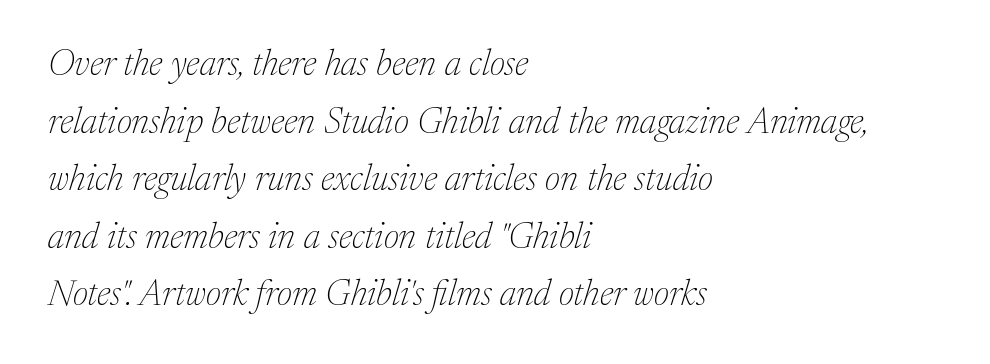
Q: Is the text bold? A: No.
Q: Is the text italic (slanted)? A: Yes, it leans right by about 17 degrees.
Q: Is the typeface a serif or a sans-serif typeface? A: Serif.
Q: Is the text underlined? A: No.
Q: How is the paragraph aligned? A: Left-aligned.
Q: Is the spacing between letters normal or unusually wide? A: Normal.
Q: Is the spacing between lines tight, normal or loose? A: Normal.
Q: Width (condensed, normal, or wide)? A: Normal.
Q: Stroke contrast? A: Medium.
Q: x-height? A: Medium.
Q: Monospaced? A: No.
